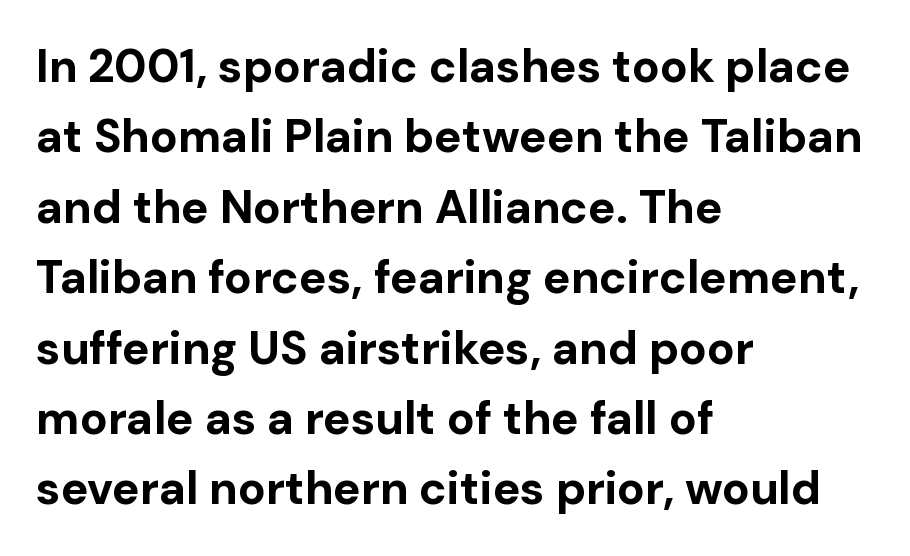
What stands out about the letter spacing? Nothing — it is the standard amount. Notice how thick the strokes are: this is what a full bold looks like. Designer's note — italics off, roman on. Each row of text sits above clean, open space.
